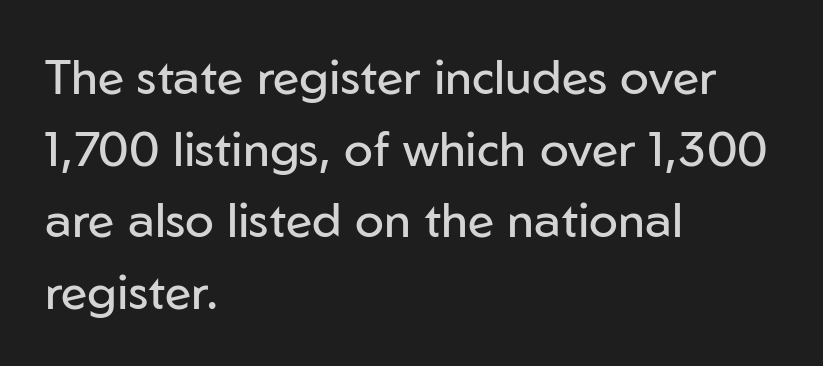
Q: Is the text bold? A: No.
Q: Is the text italic (slanted)? A: No, it is upright.
Q: Is the typeface a serif or a sans-serif typeface? A: Sans-serif.
Q: Is the text underlined? A: No.
Q: How is the paragraph aligned? A: Left-aligned.
Q: Is the spacing between letters normal or unusually wide? A: Normal.
Q: Is the spacing between lines tight, normal or loose? A: Normal.
Q: Width (condensed, normal, or wide)? A: Normal.
Q: Stroke contrast? A: Low.
Q: x-height? A: Medium.
Q: Monospaced? A: No.
